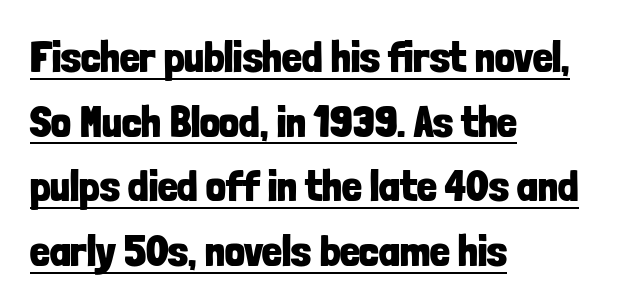
{"serif": "no", "italic": "no", "bold": "yes", "weight": "bold", "width": "condensed", "stroke_contrast": "low", "x_height": "medium", "monospaced": "no", "underline": "yes", "align": "left", "line_spacing": "normal", "line_spacing_ratio": 1.47, "letter_spacing": "normal", "letter_spacing_em": 0.0, "glyph_px": 44}
